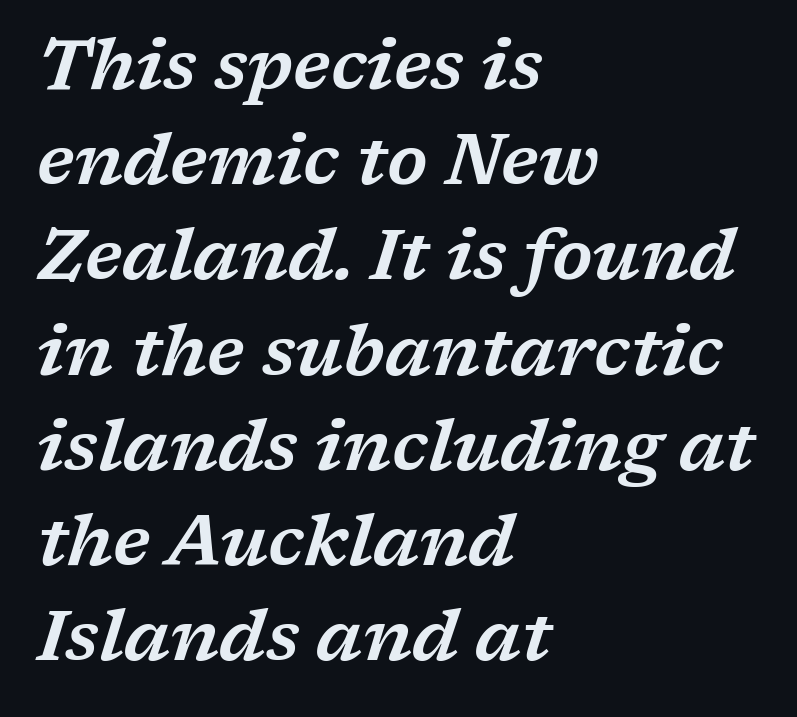
{"serif": "yes", "italic": "yes", "lean": "right", "slant_degrees": 17, "width": "wide", "stroke_contrast": "low", "x_height": "medium", "monospaced": "no", "underline": "no", "align": "left", "line_spacing": "normal", "line_spacing_ratio": 1.36, "letter_spacing": "normal", "letter_spacing_em": 0.0, "glyph_px": 70}
